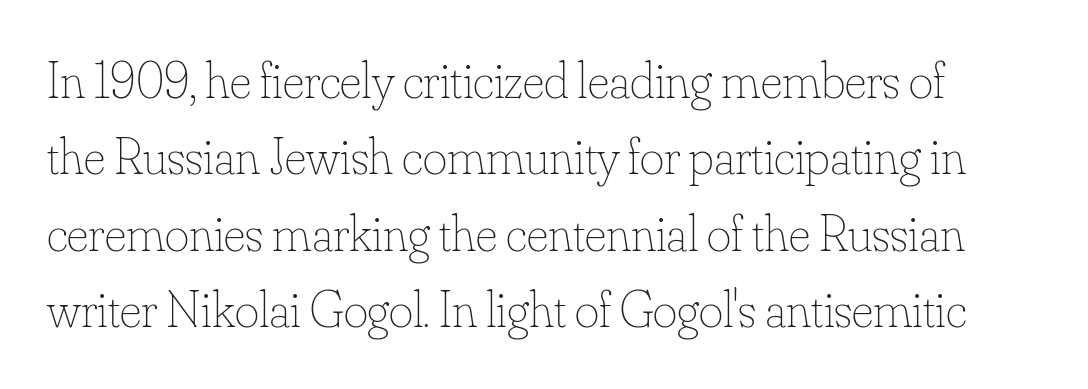
Q: Is the text bold? A: No.
Q: Is the text italic (slanted)? A: No, it is upright.
Q: Is the text underlined? A: No.
Q: Is the spacing between letters normal or unusually wide? A: Normal.
Q: Is the spacing between lines tight, normal or loose? A: Normal.
Q: Width (condensed, normal, or wide)? A: Normal.
Q: Stroke contrast? A: Low.
Q: x-height? A: Small.
Q: Monospaced? A: No.
